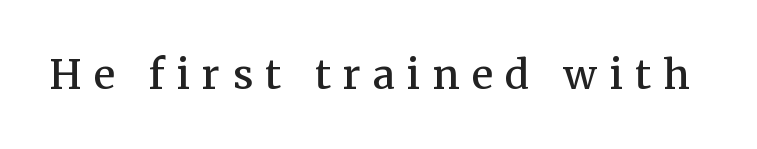
{"serif": "yes", "italic": "no", "bold": "semi", "weight": "semibold", "width": "normal", "stroke_contrast": "medium", "x_height": "medium", "monospaced": "no", "underline": "no", "letter_spacing": "wide", "letter_spacing_em": 0.31, "glyph_px": 40}
